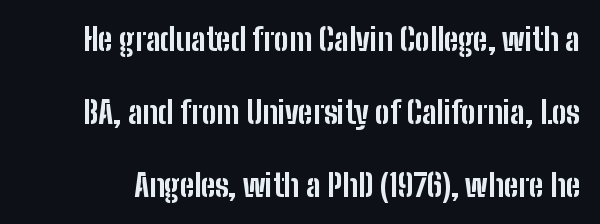
The image shows 31 px bold, condensed sans-serif type, upright; set loose line spacing (2.35x), normal letter spacing, not underlined; low stroke contrast and a medium x-height.
